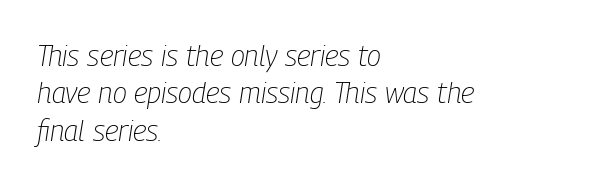
{"italic": "yes", "lean": "right", "slant_degrees": 9, "bold": "no", "weight": "light", "width": "condensed", "stroke_contrast": "low", "x_height": "medium", "monospaced": "no", "underline": "no", "align": "left", "line_spacing": "normal", "line_spacing_ratio": 1.29, "letter_spacing": "normal", "letter_spacing_em": 0.0, "glyph_px": 29}
